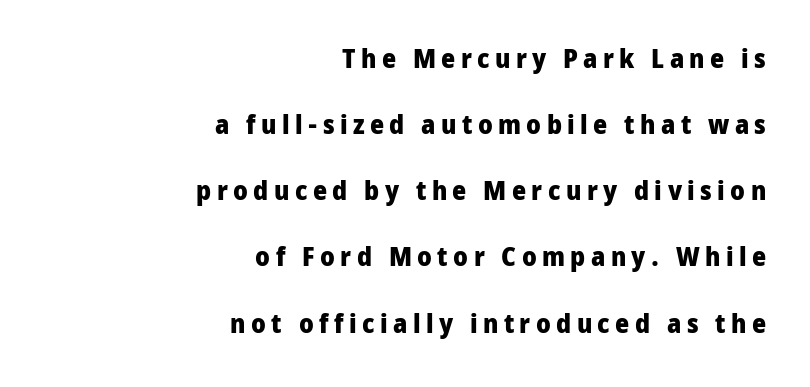
The image shows 27 px bold type, upright; set right-aligned, loose line spacing (2.45x), unusually wide letter spacing (+0.2 em), not underlined.
